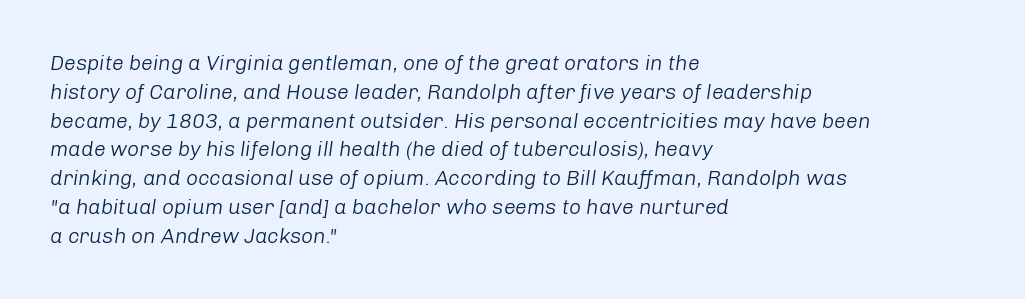
The passage shown stacks its lines at a standard gap. Compared with typical body copy, the letter spacing here is the same. Beneath every word, the page is bare. On a weight scale, this lands at 450 or below. The rag falls on the right side of this text block.
